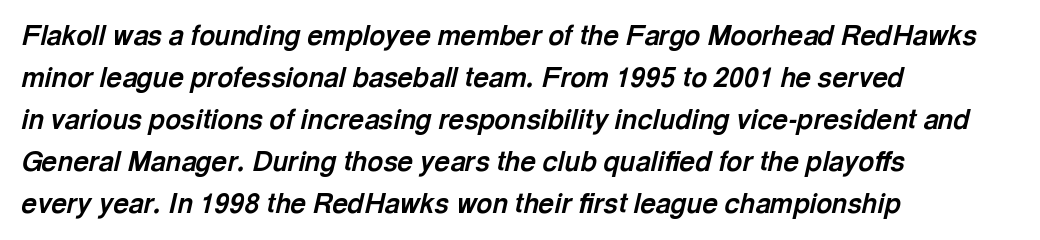
Q: Is the text bold? A: Yes.
Q: Is the text italic (slanted)? A: Yes, it leans right by about 13 degrees.
Q: Is the text underlined? A: No.
Q: How is the paragraph aligned? A: Left-aligned.
Q: Is the spacing between letters normal or unusually wide? A: Normal.
Q: Is the spacing between lines tight, normal or loose? A: Normal.
